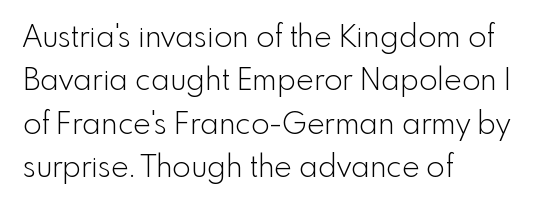
{"serif": "no", "italic": "no", "bold": "no", "weight": "light", "width": "normal", "x_height": "small", "monospaced": "no", "underline": "no", "align": "left", "line_spacing": "normal", "line_spacing_ratio": 1.45, "letter_spacing": "normal", "letter_spacing_em": 0.0, "glyph_px": 30}
